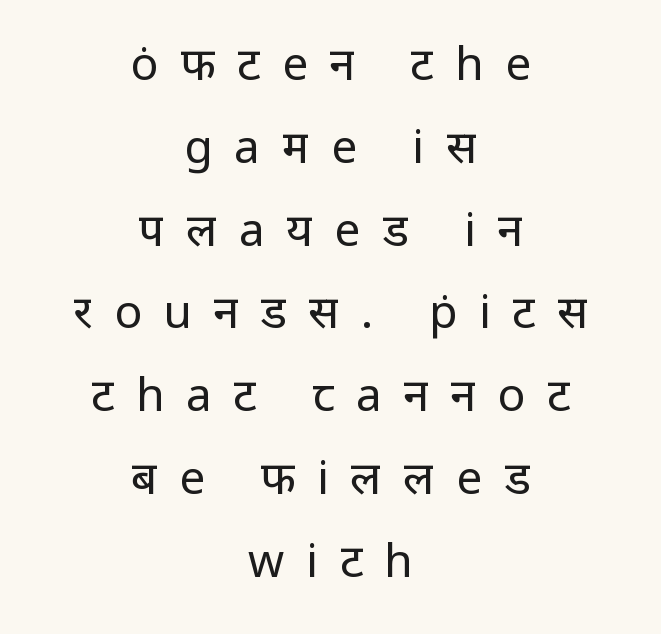
The image shows 46 px regular-weight sans-serif type, upright; set centered, line spacing 1.8x, unusually wide letter spacing (+0.47 em), not underlined; low stroke contrast and a medium x-height.
